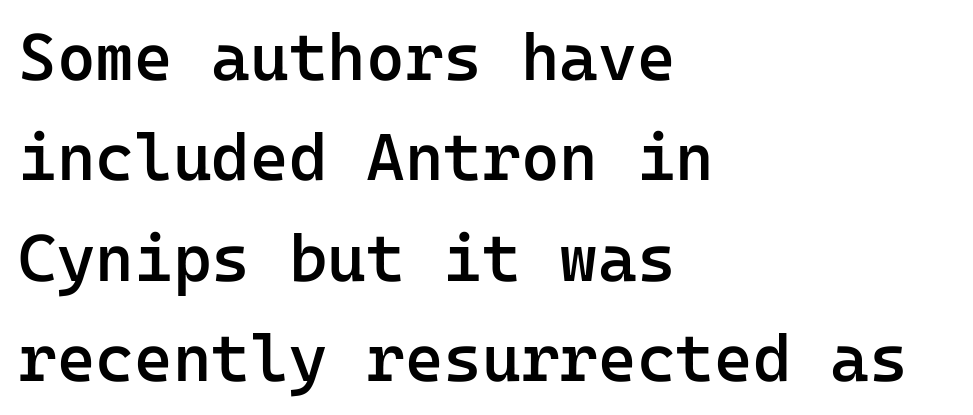
{"serif": "no", "italic": "no", "bold": "semi", "weight": "semibold", "width": "normal", "stroke_contrast": "low", "x_height": "medium", "monospaced": "yes", "underline": "no", "align": "left", "line_spacing": "normal", "line_spacing_ratio": 1.52, "letter_spacing": "normal", "letter_spacing_em": 0.0, "glyph_px": 66}
